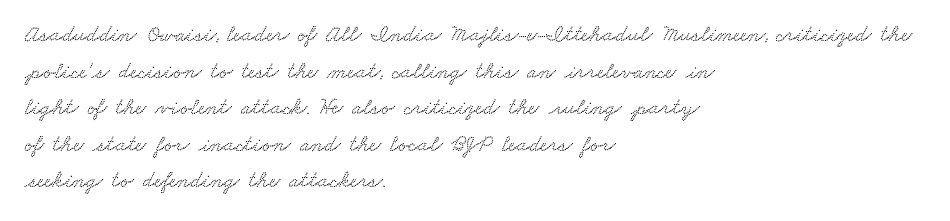
Caption: multi-line text, flush left, ragged right. Only glyphs here, with clear space below each row. Vertically, the passage feels balanced, rows spaced as you'd expect. Here the glyphs are tracked normally, forming tight word shapes.
